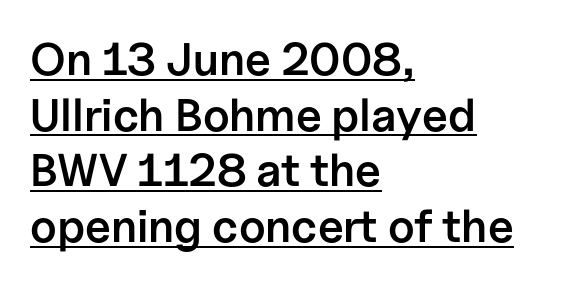
Has an underline been added? It has. These lines are rendered in a variable-pitch font. This is the in-between weight designers call semibold or demi. You can tell from the bare stems that sans-serif type was used. Ordinary non-slanted type is in use. Alignment: flush left.
